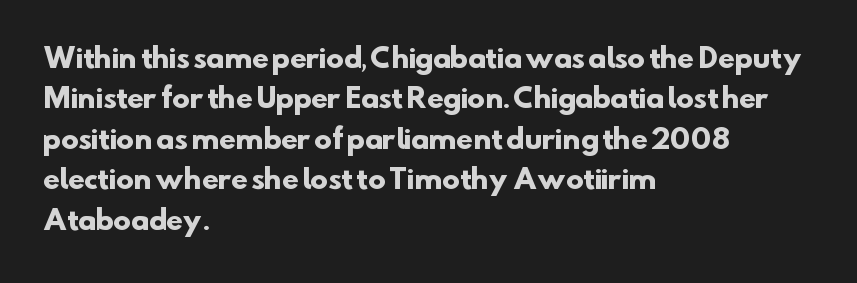
Q: Is the text bold? A: Yes.
Q: Is the text underlined? A: No.
Q: How is the paragraph aligned? A: Left-aligned.
Q: Is the spacing between letters normal or unusually wide? A: Normal.
Q: Is the spacing between lines tight, normal or loose? A: Normal.
